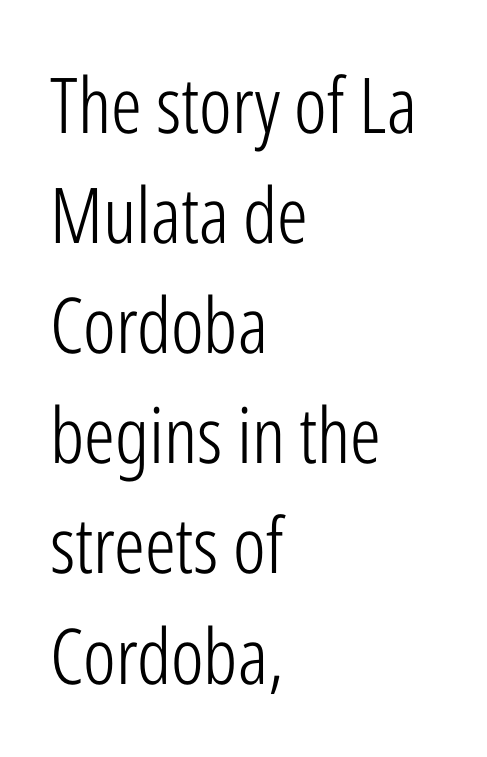
The weight tops out at a normal text grade. Examine the stroke ends and you'll find no serifs. No italicization has been applied; the sample stays upright. Check the space under the baseline: it is left empty.
